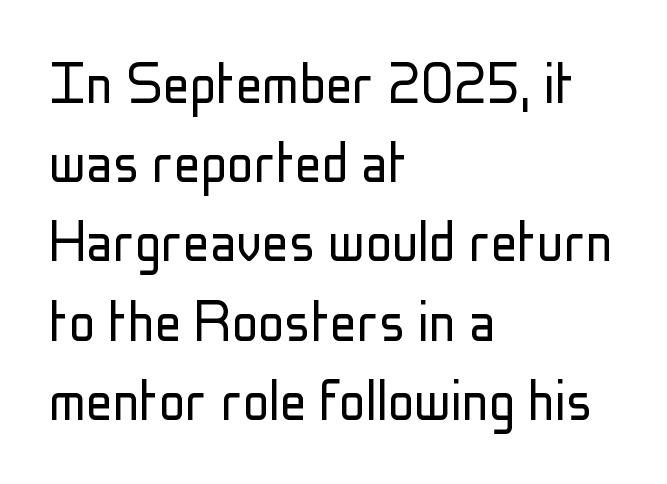
The lettering stays uniformly vertical, giving the passage a roman look. How are the letters spaced? Ordinarily, with no added tracking. The specimen omits any rule beneath the text block's lines. The letters advance in unequal steps, a hallmark of proportional type.
